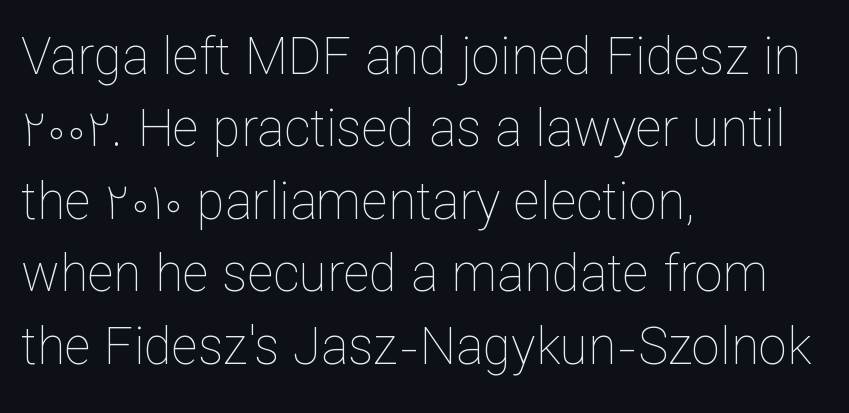
Q: Is the text bold? A: No.
Q: Is the text italic (slanted)? A: No, it is upright.
Q: Is the text underlined? A: No.
Q: How is the paragraph aligned? A: Left-aligned.
Q: Is the spacing between letters normal or unusually wide? A: Normal.
Q: Is the spacing between lines tight, normal or loose? A: Normal.
Q: Width (condensed, normal, or wide)? A: Normal.
Q: Stroke contrast? A: Low.
Q: x-height? A: Medium.
Q: Monospaced? A: No.
